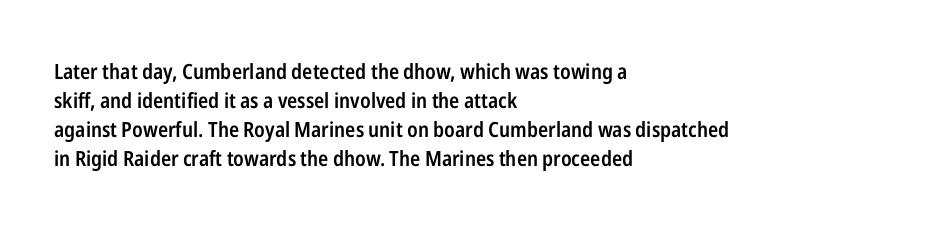
{"italic": "no", "bold": "semi", "underline": "no", "align": "left", "line_spacing": "normal", "line_spacing_ratio": 1.38, "letter_spacing": "normal", "letter_spacing_em": 0.0, "glyph_px": 21}
